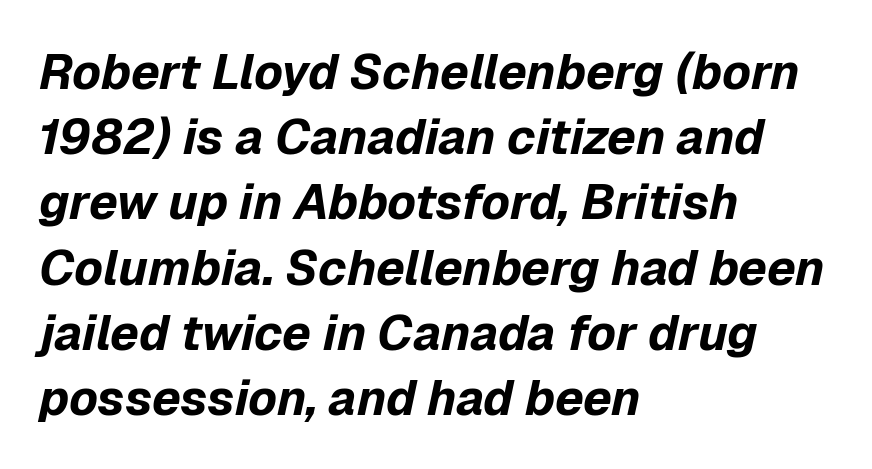
Q: Is the text bold? A: Yes.
Q: Is the text italic (slanted)? A: Yes, it leans right by about 12 degrees.
Q: Is the text underlined? A: No.
Q: How is the paragraph aligned? A: Left-aligned.
Q: Is the spacing between letters normal or unusually wide? A: Normal.
Q: Is the spacing between lines tight, normal or loose? A: Normal.
Q: Width (condensed, normal, or wide)? A: Normal.
Q: Stroke contrast? A: Low.
Q: x-height? A: Medium.
Q: Monospaced? A: No.
